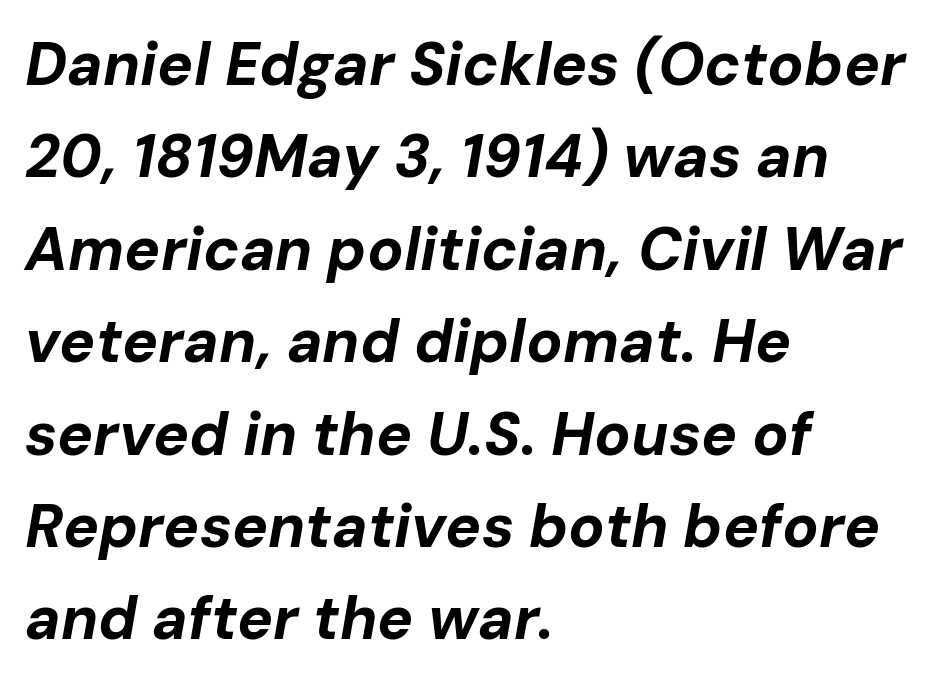
{"italic": "yes", "lean": "right", "slant_degrees": 10, "bold": "yes", "weight": "bold", "width": "normal", "stroke_contrast": "low", "x_height": "medium", "monospaced": "no", "underline": "no", "align": "left", "line_spacing": "normal", "line_spacing_ratio": 1.54, "letter_spacing": "normal", "letter_spacing_em": 0.0, "glyph_px": 60}
